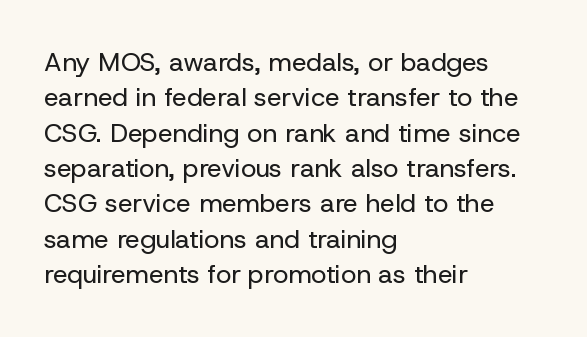
The image shows 26 px text type, upright; set left-aligned, normal line spacing (1.36x), normal letter spacing, not underlined.
